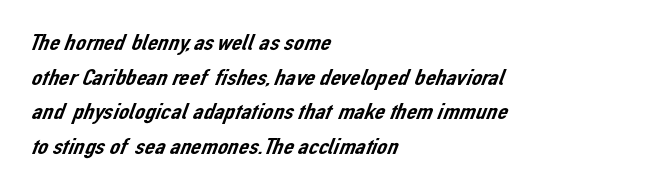
Inter-character spacing is left at the font's built-in metrics. The rendering uses a moderate line-height, typical for paragraphs. Plain, unruled lines of type. The typesetter chose a ragged-right arrangement here.
